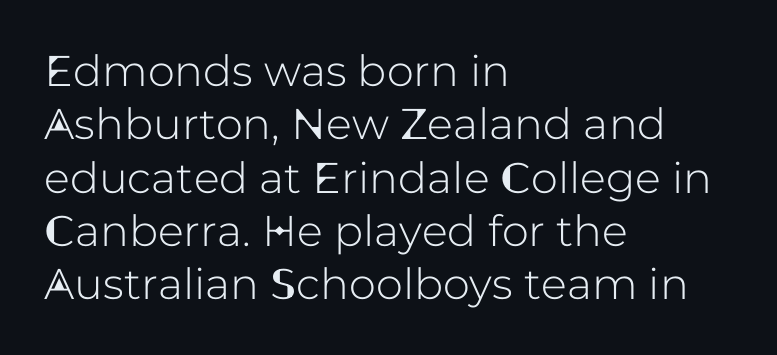
Q: Is the text italic (slanted)? A: No, it is upright.
Q: Is the typeface a serif or a sans-serif typeface? A: Sans-serif.
Q: Is the text underlined? A: No.
Q: How is the paragraph aligned? A: Left-aligned.
Q: Is the spacing between letters normal or unusually wide? A: Normal.
Q: Width (condensed, normal, or wide)? A: Normal.
Q: Stroke contrast? A: Low.
Q: x-height? A: Medium.
Q: Monospaced? A: No.
